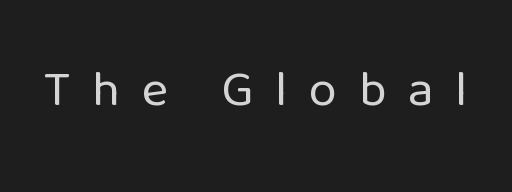
Q: Is the text bold? A: No.
Q: Is the text italic (slanted)? A: No, it is upright.
Q: Is the typeface a serif or a sans-serif typeface? A: Sans-serif.
Q: Is the text underlined? A: No.
Q: Is the spacing between letters normal or unusually wide? A: Unusually wide.
Q: Width (condensed, normal, or wide)? A: Normal.
Q: Stroke contrast? A: Low.
Q: x-height? A: Medium.
Q: Monospaced? A: No.
